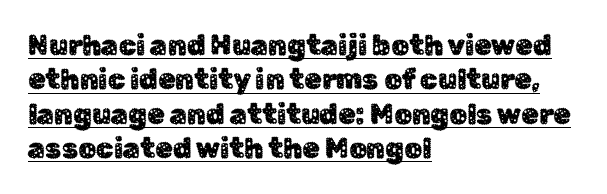
The image shows 28 px sans-serif type, upright; set left-aligned, line spacing 1.23x, normal letter spacing, underlined; low stroke contrast and a medium x-height.
